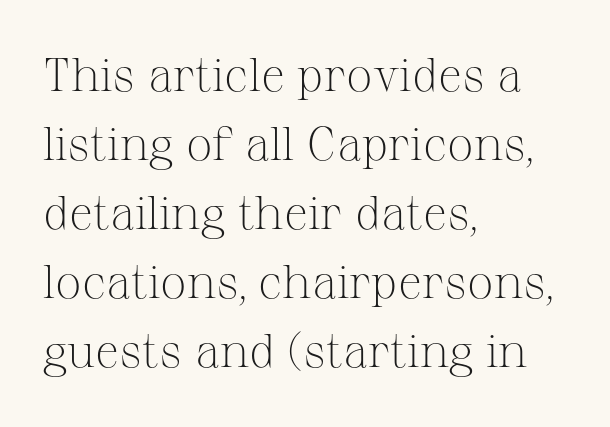
The image shows 47 px light serif type, upright; set left-aligned, normal line spacing (1.47x), normal letter spacing, not underlined; medium stroke contrast and a medium x-height.
